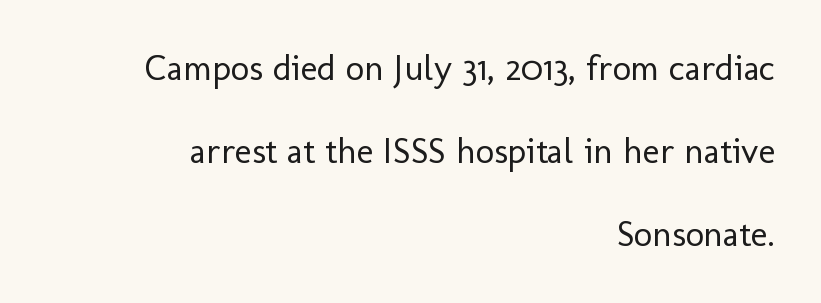
On a weight scale, this lands at 450 or below. Leading: increased. The specimen omits any rule beneath the text block's lines. Proportional: the letters do not fall into vertical columns. The setting favours the right margin, as signatures and pull-quotes sometimes do.
